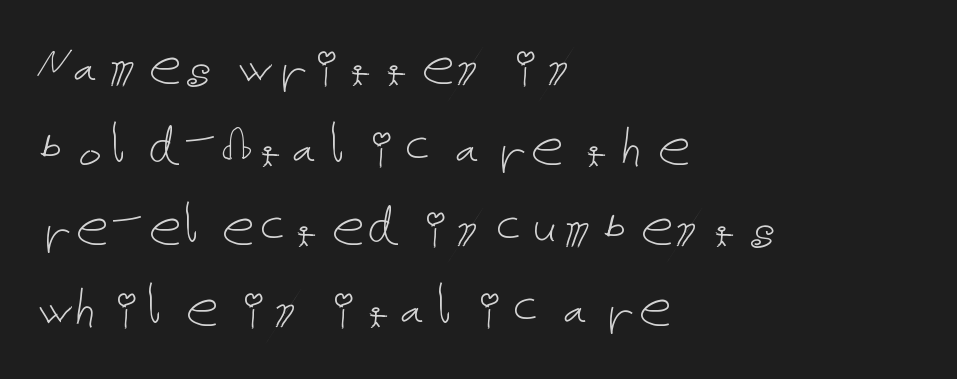
Line starts are locked; line ends wander. Is the letter spacing exaggerated? No — it looks like the ordinary default. The font's upright variant was chosen for this text. A clean baseline with only descenders dipping below it.
